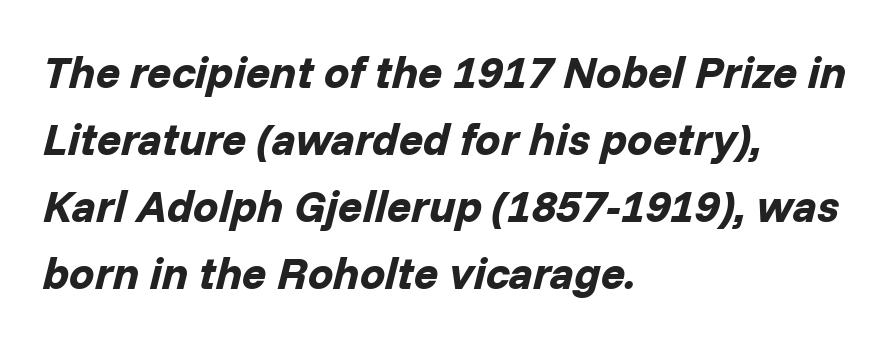
The image shows 45 px bold type, italic (leaning right); set left-aligned, normal line spacing (1.49x), normal letter spacing, not underlined; low stroke contrast and a medium x-height.
